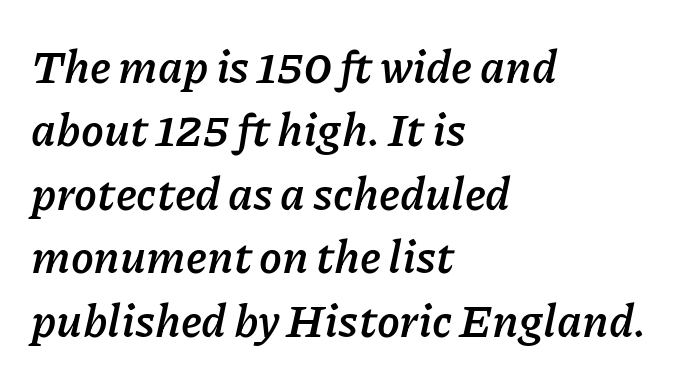
{"italic": "yes", "lean": "right", "slant_degrees": 11, "bold": "yes", "weight": "semibold", "width": "normal", "stroke_contrast": "low", "x_height": "medium", "monospaced": "no", "underline": "no", "align": "left", "line_spacing": "normal", "line_spacing_ratio": 1.38, "letter_spacing": "normal", "letter_spacing_em": 0.0, "glyph_px": 46}
